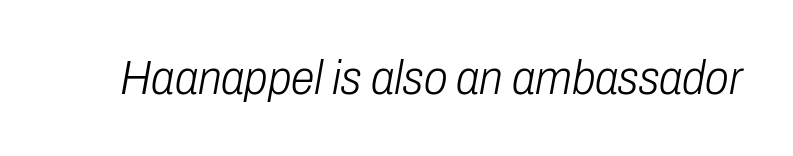
{"italic": "yes", "lean": "right", "slant_degrees": 10, "bold": "no", "weight": "light", "width": "condensed", "stroke_contrast": "low", "x_height": "medium", "monospaced": "no", "underline": "no", "letter_spacing": "normal", "letter_spacing_em": 0.0, "glyph_px": 48}
